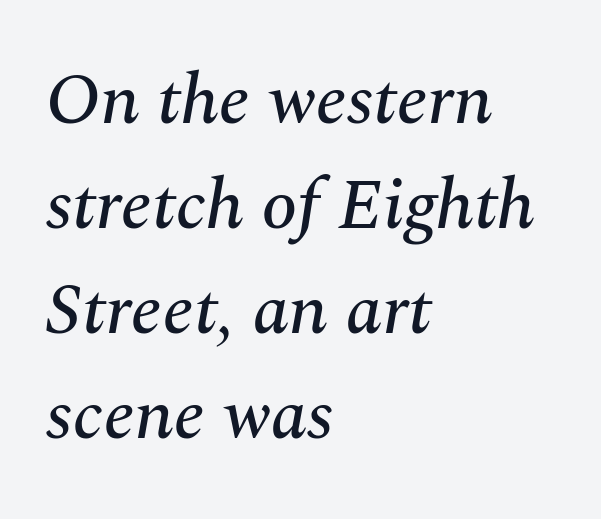
The image shows 72 px serif type, italic (leaning right); set left-aligned, normal line spacing (1.46x), normal letter spacing, not underlined; medium stroke contrast and a medium x-height.
